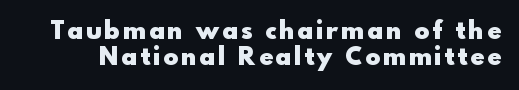
The image shows 25 px bold type, upright; set tight line spacing (1.03x), not underlined.
